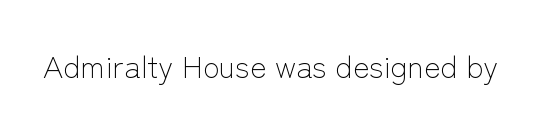
The image shows 31 px light sans-serif type, upright; set normal letter spacing, not underlined; low stroke contrast and a medium x-height.
